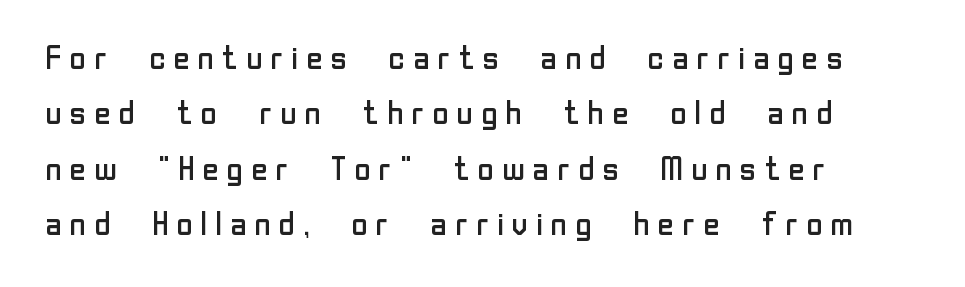
Upright lettering throughout. Varying glyph widths throughout — classic text-font behaviour. How would I describe the line gaps? Plain and ordinary. Nothing heavy about these letters — not bold at all. In CSS terms this would be text-align: left.
